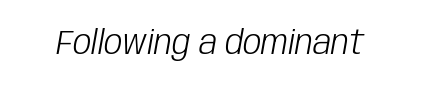
Q: Is the text bold? A: No.
Q: Is the text italic (slanted)? A: Yes, it leans right by about 10 degrees.
Q: Is the text underlined? A: No.
Q: Is the spacing between letters normal or unusually wide? A: Normal.
Q: Width (condensed, normal, or wide)? A: Condensed.
Q: Stroke contrast? A: Low.
Q: x-height? A: Large.
Q: Monospaced? A: No.
